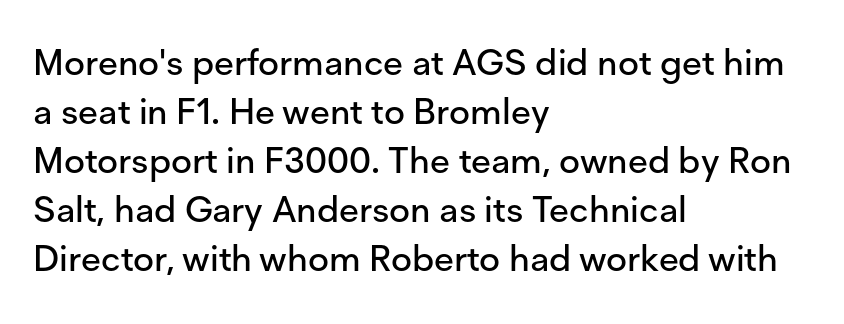
{"serif": "no", "italic": "no", "width": "normal", "stroke_contrast": "low", "x_height": "medium", "monospaced": "no", "underline": "no", "align": "left", "line_spacing": "normal", "line_spacing_ratio": 1.36, "letter_spacing": "normal", "letter_spacing_em": 0.0, "glyph_px": 36}
